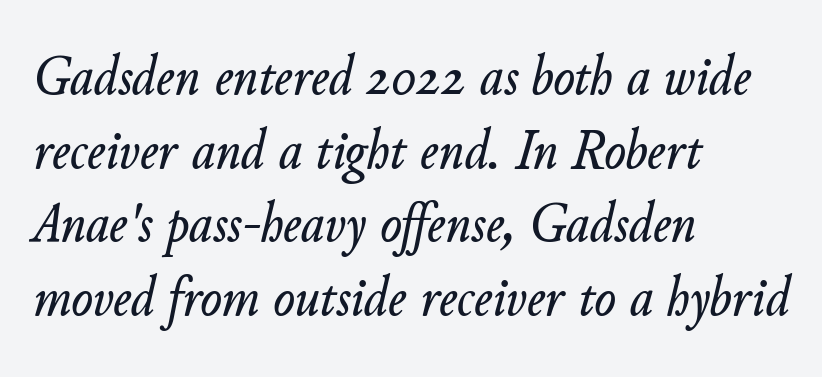
Q: Is the text italic (slanted)? A: Yes, it leans right by about 11 degrees.
Q: Is the text underlined? A: No.
Q: How is the paragraph aligned? A: Left-aligned.
Q: Is the spacing between letters normal or unusually wide? A: Normal.
Q: Is the spacing between lines tight, normal or loose? A: Normal.
Q: Width (condensed, normal, or wide)? A: Normal.
Q: Stroke contrast? A: Low.
Q: x-height? A: Small.
Q: Monospaced? A: No.
